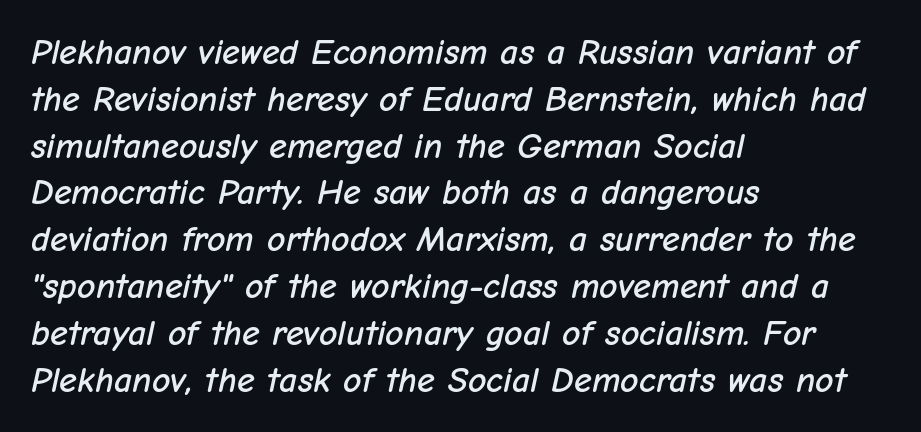
The type is set solid horizontally, with unmodified tracking. Do the characters align in a grid? No, the font is proportional. Quick note: interline space is typical. Each line starts at the same left margin while the right side varies.
